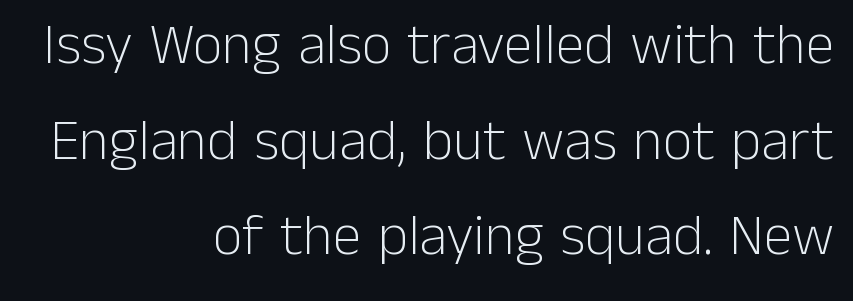
The letters advance in unequal steps, a hallmark of proportional type. The gap between lines stays unmarked. Stroke terminals: plain, sans-serif. In terms of leading, this rendering sits right in the middle.
